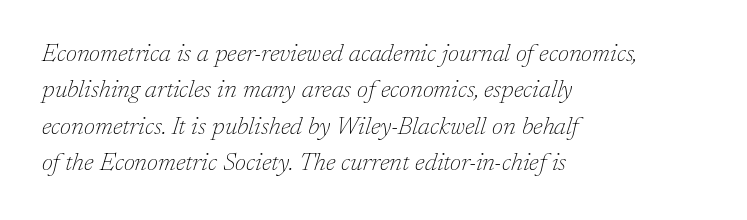
{"italic": "yes", "lean": "right", "slant_degrees": 17, "bold": "no", "underline": "no", "align": "left", "line_spacing": "normal", "line_spacing_ratio": 1.46, "letter_spacing": "normal", "letter_spacing_em": 0.0, "glyph_px": 25}
